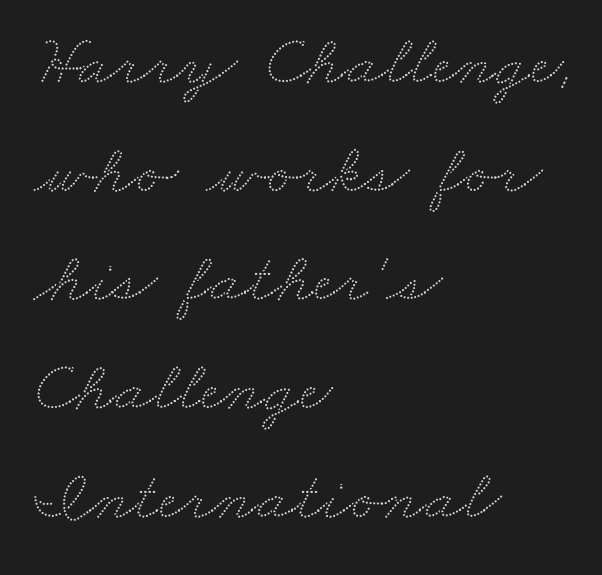
Baseline-to-baseline distance is the conventional proportion of letter height. The space directly below the letters is spotless. The type is set solid horizontally, with unmodified tracking. Leftover space on each line is placed entirely after the last word. These lines are rendered in a variable-pitch font.
